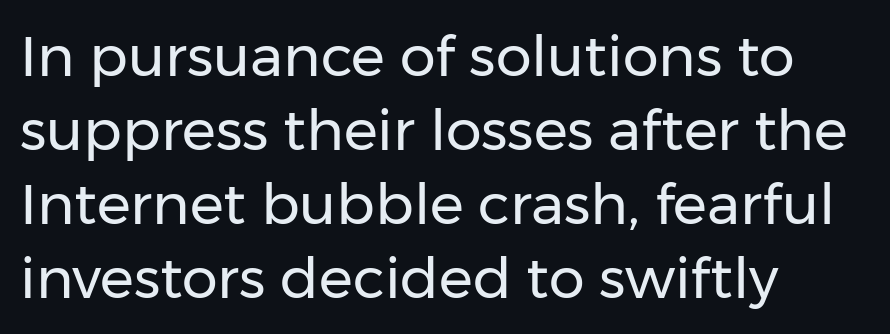
You could call the tracking neutral — neither tight nor loose. The typesetter chose a ragged-right arrangement here. Lines of text with bare space underneath. A roman cut, with each character standing at attention. Observe the absence of serifs on each vertical stroke in this sample. Do the characters align in a grid? No, the font is proportional.
